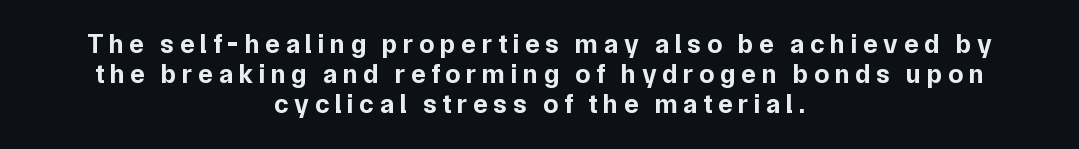
The image shows 27 px bold type, upright; set centered, tight line spacing (1.12x), unusually wide letter spacing (+0.21 em), not underlined.
